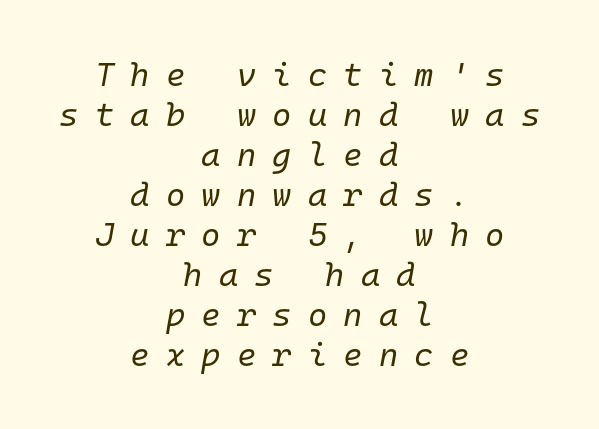
{"italic": "yes", "lean": "right", "slant_degrees": 10, "bold": "no", "weight": "regular", "width": "normal", "stroke_contrast": "low", "x_height": "medium", "monospaced": "yes", "underline": "no", "align": "center", "line_spacing_ratio": 1.21, "letter_spacing": "wide", "letter_spacing_em": 0.49, "glyph_px": 33}
